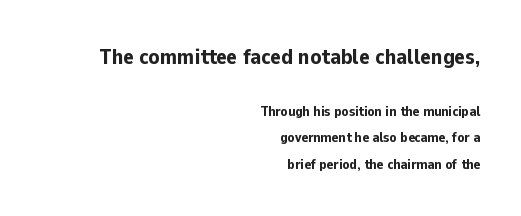
The image shows 22 px bold type, upright; set right-aligned, loose line spacing (1.91x), normal letter spacing, not underlined; the first (top) block is 1.57x larger.
